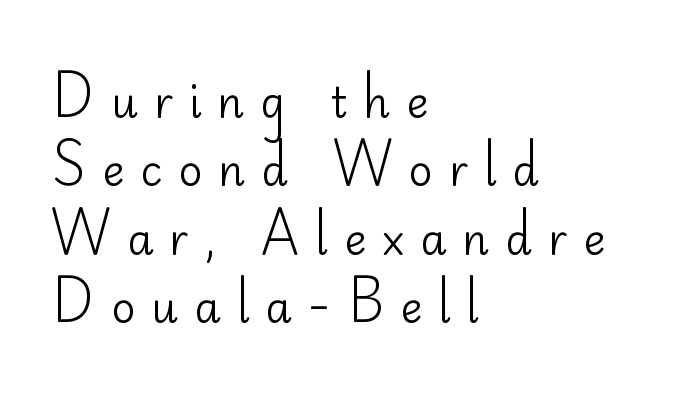
The image shows 42 px regular-weight sans-serif type, upright; set left-aligned, normal line spacing (1.63x), unusually wide letter spacing (+0.38 em), not underlined; low stroke contrast and a small x-height.
